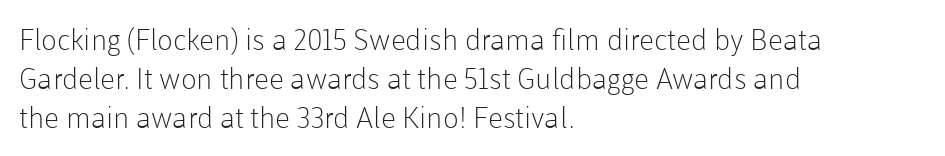
The image shows 29 px light sans-serif type, upright; set left-aligned, normal line spacing (1.35x), normal letter spacing, not underlined; low stroke contrast and a medium x-height.
